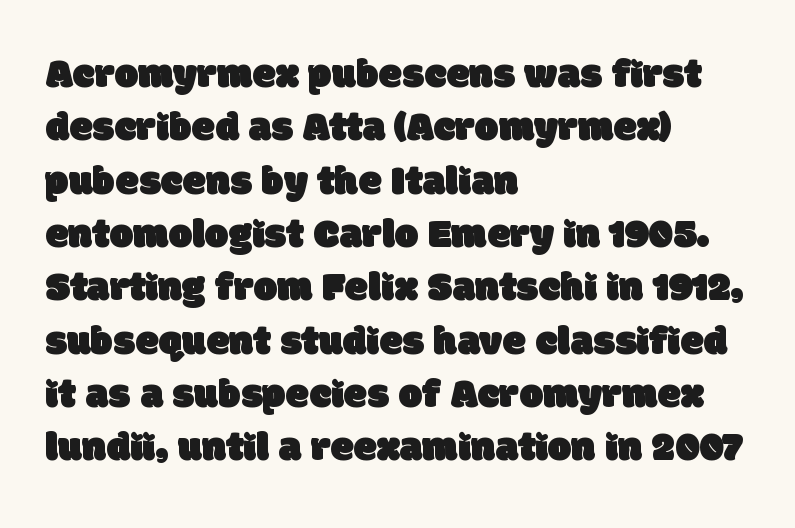
The image shows 42 px sans-serif type; set left-aligned, normal line spacing (1.27x), normal letter spacing, not underlined; low stroke contrast and a large x-height.
